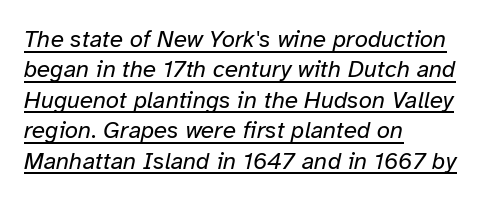
{"italic": "yes", "lean": "right", "slant_degrees": 12, "bold": "no", "underline": "yes", "align": "left", "line_spacing": "normal", "line_spacing_ratio": 1.27, "letter_spacing": "normal", "letter_spacing_em": 0.0, "glyph_px": 24}
